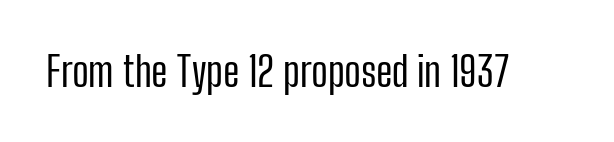
The image shows 41 px regular-weight, condensed sans-serif type, upright; set normal letter spacing, not underlined; low stroke contrast and a medium x-height.
